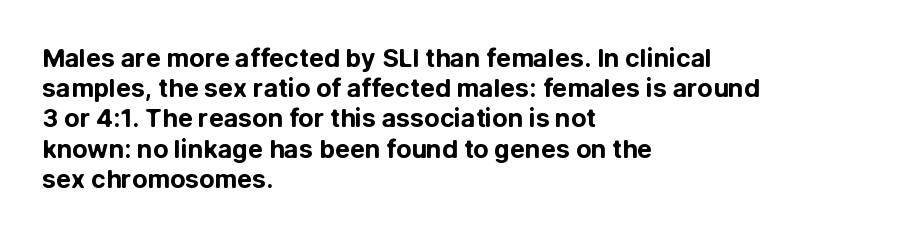
{"italic": "no", "bold": "yes", "underline": "no", "align": "left", "line_spacing_ratio": 1.21, "letter_spacing": "normal", "letter_spacing_em": 0.0, "glyph_px": 25}
